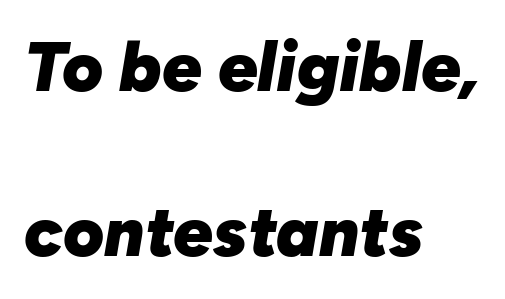
Notice the wide empty band between every row — that's loose leading. The passage shown leans; its letterforms are oblique. The letters advance in unequal steps, a hallmark of proportional type. The gaps between neighbouring characters are ordinary and unremarkable. Typeset ragged right — the left edge is the straight one.
